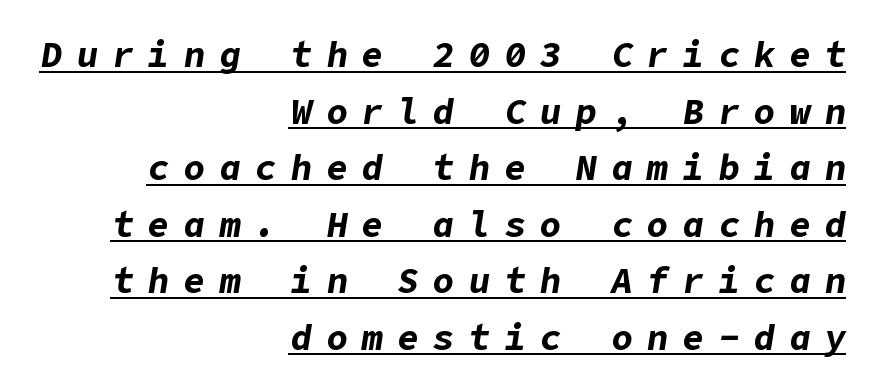
The image shows 36 px bold type, italic (leaning right); set right-aligned, normal line spacing (1.57x), unusually wide letter spacing (+0.39 em), underlined; low stroke contrast and a medium x-height.
